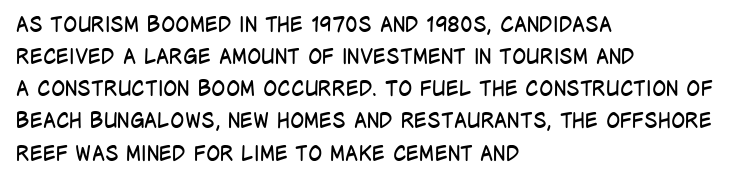
{"italic": "no", "bold": "no", "underline": "no", "align": "left", "line_spacing": "normal", "line_spacing_ratio": 1.53, "letter_spacing": "normal", "letter_spacing_em": 0.0, "glyph_px": 21}
